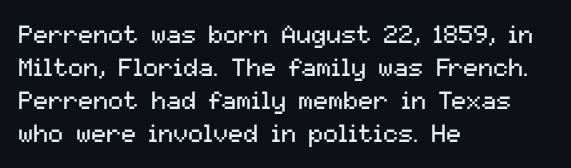
The setting favours the left margin, as ordinary paragraphs usually do. The letters stand upright; this is a roman face. Does the leading feel generous? No, just average. The passage shown has conventional tracking throughout. Each stroke keeps to a modest, everyday thickness or less.
